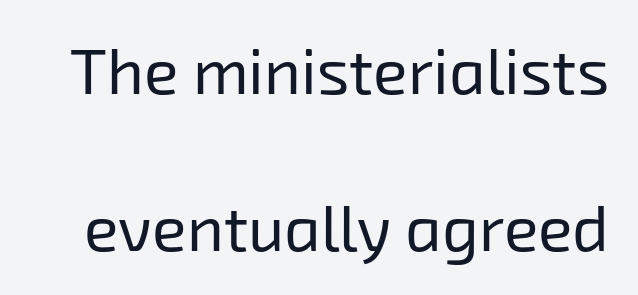
Q: Is the text bold? A: No.
Q: Is the typeface a serif or a sans-serif typeface? A: Sans-serif.
Q: Is the text underlined? A: No.
Q: Is the spacing between letters normal or unusually wide? A: Normal.
Q: Is the spacing between lines tight, normal or loose? A: Loose.
Q: Width (condensed, normal, or wide)? A: Normal.
Q: Stroke contrast? A: Low.
Q: x-height? A: Medium.
Q: Monospaced? A: No.
